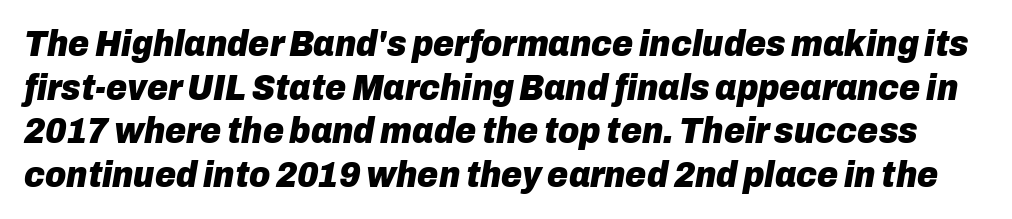
Decoration check: the copy has no underline. The rendering keeps characters at their native spacing. In terms of posture, this sample is oblique. Is this a fixed-width face? No — the glyphs have proportional, varying widths.
